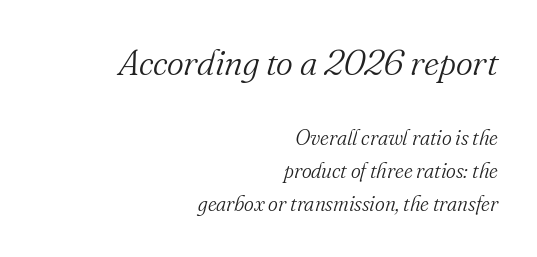
The image shows 36 px light serif type, italic (leaning right); set right-aligned, normal line spacing (1.57x), normal letter spacing, not underlined; the first (top) block is 1.71x larger; medium stroke contrast and a small x-height.
